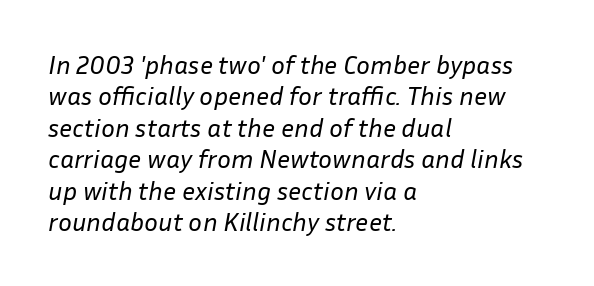
Alignment: flush left. Rendered with sloped, italic letterforms. Weight: in the light-to-regular range. Lines of text with bare space underneath. What stands out about the letter spacing? Nothing — it is the standard amount.
